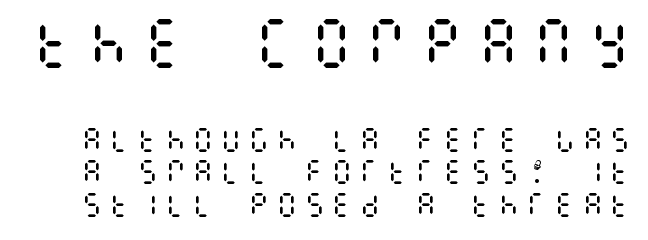
{"italic": "no", "bold": "no", "weight": "regular", "width": "condensed", "stroke_contrast": "medium", "x_height": "large", "underline": "no", "line_spacing_ratio": 1.21, "letter_spacing": "wide", "letter_spacing_em": 0.23, "larger_block": "first", "size_ratio": 2.0, "glyph_px": 54}
